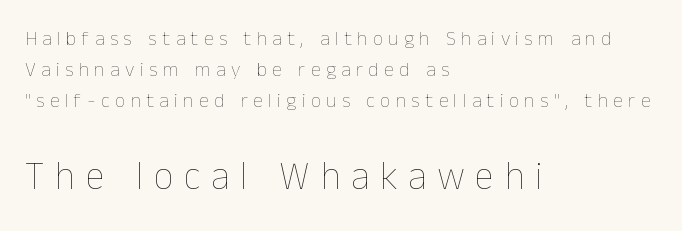
The specimen reads as upright at a glance. Which chunk is bigger? The second one — the bottom block dwarfs the top. The letterforms sit at book weight or below. Plain, unruled lines of type. Short and long lines alike share a common starting point at left. Looks like regular typesetting: each glyph gets only the width it needs.
